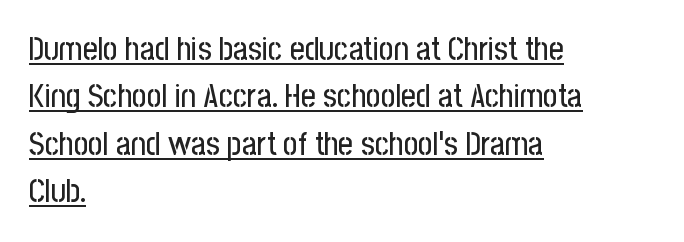
{"serif": "no", "italic": "no", "width": "condensed", "stroke_contrast": "low", "x_height": "medium", "monospaced": "no", "underline": "yes", "align": "left", "line_spacing": "normal", "line_spacing_ratio": 1.48, "letter_spacing": "normal", "letter_spacing_em": 0.0, "glyph_px": 32}
